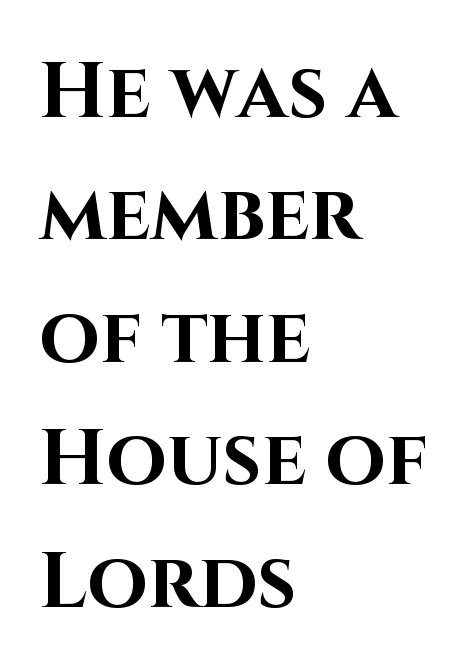
{"serif": "no", "italic": "no", "bold": "yes", "weight": "bold", "width": "normal", "stroke_contrast": "high", "x_height": "large", "monospaced": "no", "underline": "no", "align": "left", "line_spacing": "normal", "line_spacing_ratio": 1.57, "letter_spacing": "normal", "letter_spacing_em": 0.0, "glyph_px": 78}
